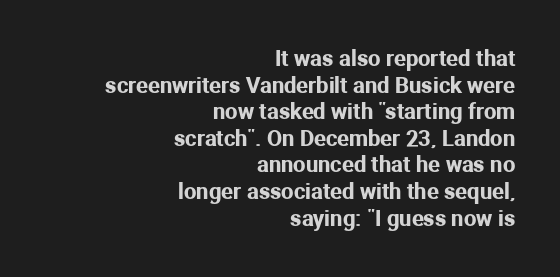
Q: Is the text italic (slanted)? A: No, it is upright.
Q: Is the text underlined? A: No.
Q: How is the paragraph aligned? A: Right-aligned.
Q: Is the spacing between letters normal or unusually wide? A: Normal.
